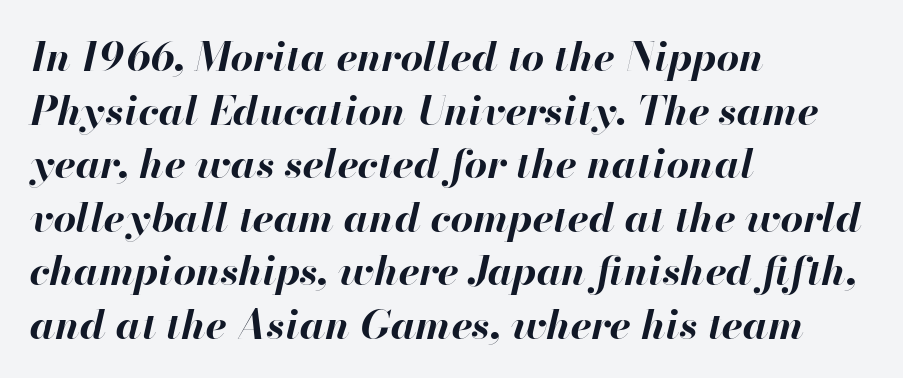
The image shows 40 px bold type, italic (leaning right); set left-aligned, normal line spacing (1.34x), normal letter spacing, not underlined; high stroke contrast and a small x-height.
